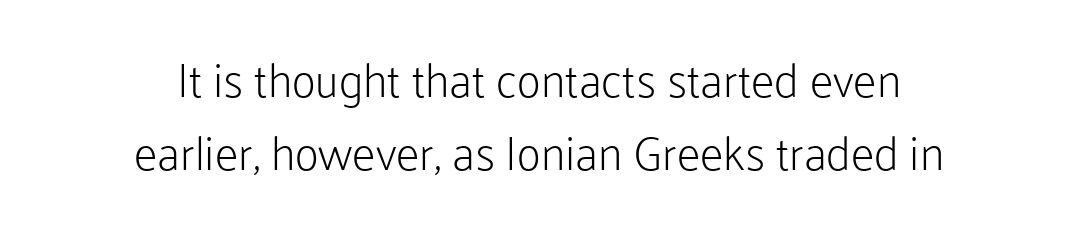
{"serif": "no", "italic": "no", "bold": "no", "weight": "light", "width": "normal", "stroke_contrast": "low", "x_height": "medium", "monospaced": "no", "underline": "no", "align": "center", "line_spacing": "normal", "line_spacing_ratio": 1.56, "letter_spacing": "normal", "letter_spacing_em": 0.0, "glyph_px": 47}
